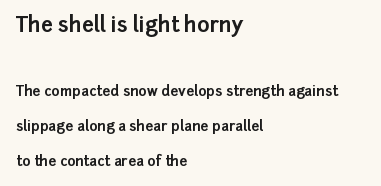
{"italic": "no", "bold": "yes", "underline": "no", "align": "left", "line_spacing": "loose", "line_spacing_ratio": 2.49, "letter_spacing": "normal", "letter_spacing_em": 0.0, "larger_block": "first", "size_ratio": 1.5, "glyph_px": 21}
